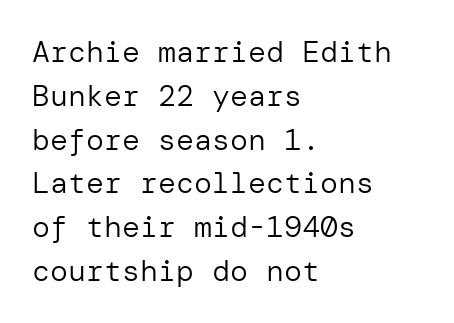
The image shows 30 px regular-weight sans-serif type, upright; set left-aligned, normal line spacing (1.46x), normal letter spacing, not underlined; low stroke contrast and a medium x-height.
